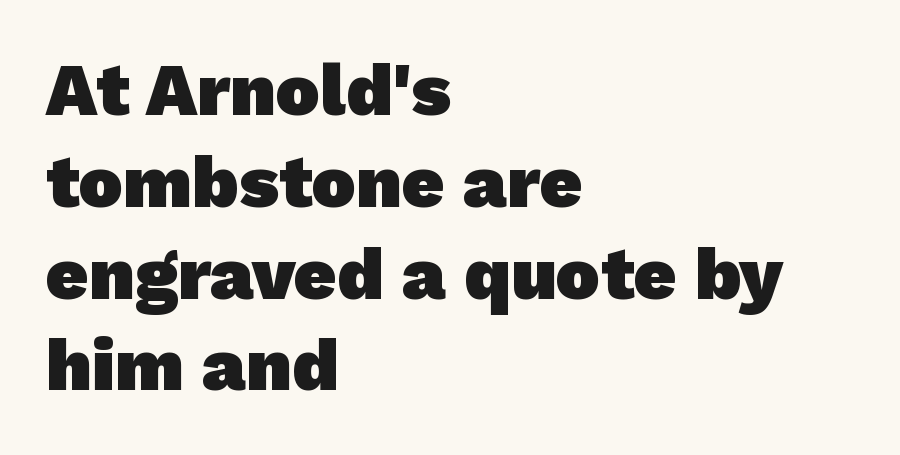
{"serif": "no", "bold": "yes", "weight": "heavy", "width": "normal", "stroke_contrast": "low", "x_height": "medium", "monospaced": "no", "underline": "no", "align": "left", "line_spacing_ratio": 1.24, "letter_spacing": "normal", "letter_spacing_em": 0.0, "glyph_px": 74}
